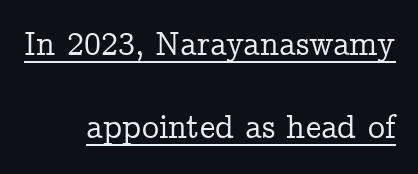
A roman cut, with each character standing at attention. These lines stack with their right ends in a neat column. In terms of leading, this rendering errs on the spacious side. The letters advance in unequal steps, a hallmark of proportional type. What stands out about the letter spacing? Nothing — it is the standard amount. This rendering employs a face with finishing strokes, i.e., a serif.
